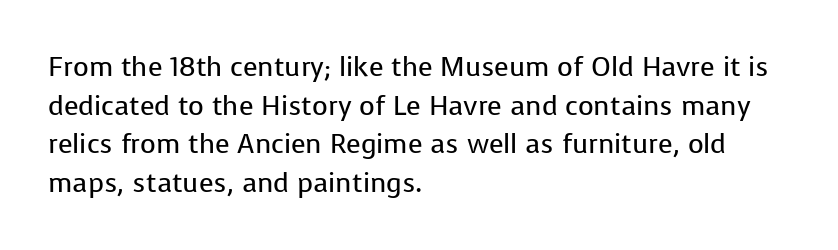
The image shows 27 px text type, upright; set left-aligned, normal line spacing (1.43x), normal letter spacing, not underlined.
